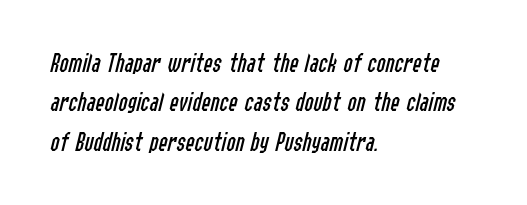
Q: Is the text bold? A: No.
Q: Is the text italic (slanted)? A: Yes, it leans right by about 14 degrees.
Q: Is the text underlined? A: No.
Q: How is the paragraph aligned? A: Left-aligned.
Q: Is the spacing between letters normal or unusually wide? A: Normal.
Q: Is the spacing between lines tight, normal or loose? A: Normal.
